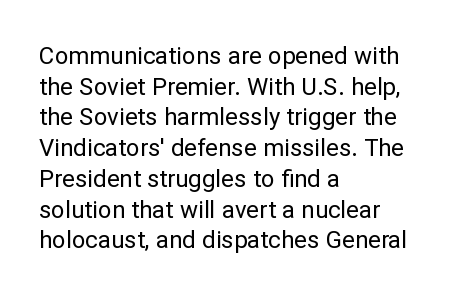
{"italic": "no", "bold": "no", "underline": "no", "align": "left", "line_spacing": "normal", "line_spacing_ratio": 1.28, "letter_spacing": "normal", "letter_spacing_em": 0.0, "glyph_px": 24}
